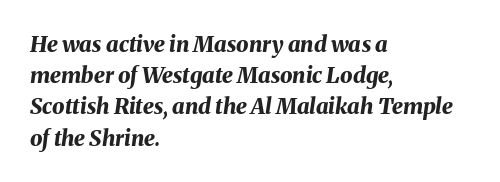
{"italic": "yes", "lean": "right", "slant_degrees": 8, "bold": "yes", "underline": "no", "align": "left", "line_spacing": "normal", "line_spacing_ratio": 1.42, "letter_spacing": "normal", "letter_spacing_em": 0.0, "glyph_px": 22}
